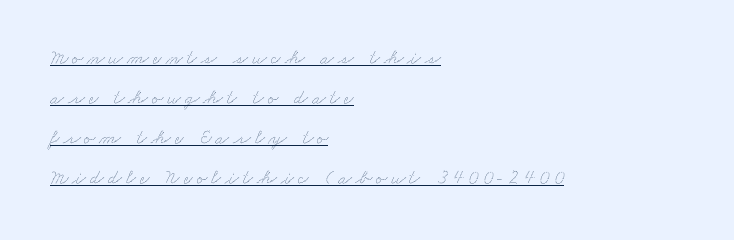
{"underline": "yes", "align": "left", "line_spacing": "loose", "line_spacing_ratio": 2.0, "letter_spacing": "wide", "letter_spacing_em": 0.2, "glyph_px": 20}
